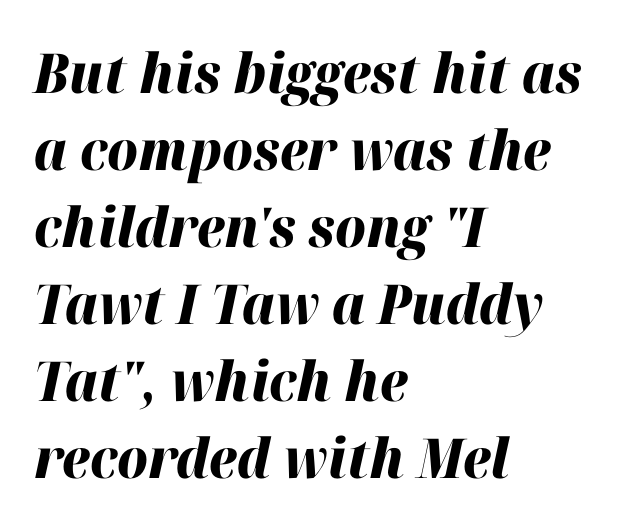
Q: Is the text bold? A: Yes.
Q: Is the text italic (slanted)? A: Yes, it leans right by about 12 degrees.
Q: Is the text underlined? A: No.
Q: How is the paragraph aligned? A: Left-aligned.
Q: Is the spacing between letters normal or unusually wide? A: Normal.
Q: Is the spacing between lines tight, normal or loose? A: Normal.
Q: Width (condensed, normal, or wide)? A: Normal.
Q: Stroke contrast? A: High.
Q: x-height? A: Medium.
Q: Monospaced? A: No.
